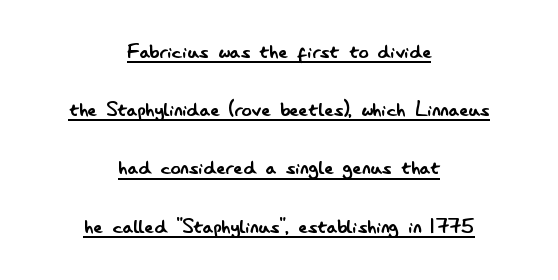
Q: Is the text bold? A: No.
Q: Is the text italic (slanted)? A: No, it is upright.
Q: Is the text underlined? A: Yes.
Q: How is the paragraph aligned? A: Centered.
Q: Is the spacing between letters normal or unusually wide? A: Normal.
Q: Is the spacing between lines tight, normal or loose? A: Loose.
